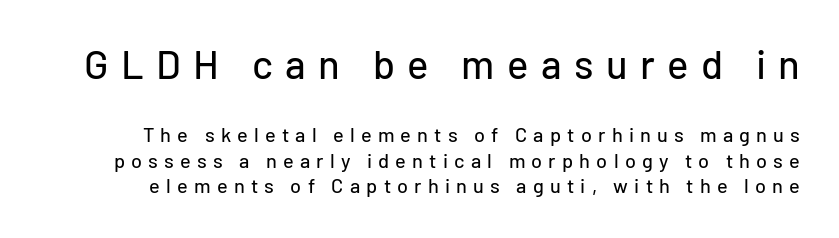
The letters carry no serifs — their stems end cleanly without finishing strokes. The letters stand upright; this is a roman face. These two chunks differ in scale, with the top chunk taking the larger measure. Students, note that the glyphs here are deliberately spaced far apart. Varying glyph widths throughout — classic text-font behaviour. Summary of vertical rhythm: regular, with standard interline spacing.
